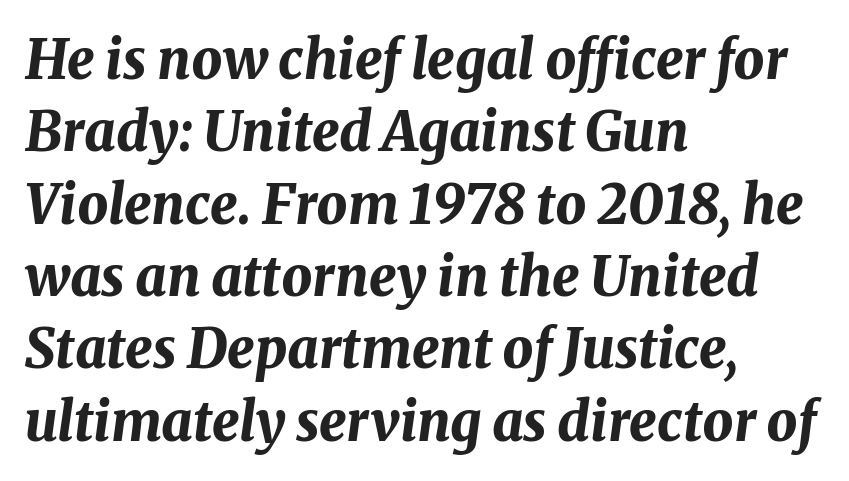
The image shows 54 px bold type, italic (leaning right); set left-aligned, normal line spacing (1.34x), normal letter spacing, not underlined; medium stroke contrast and a medium x-height.
